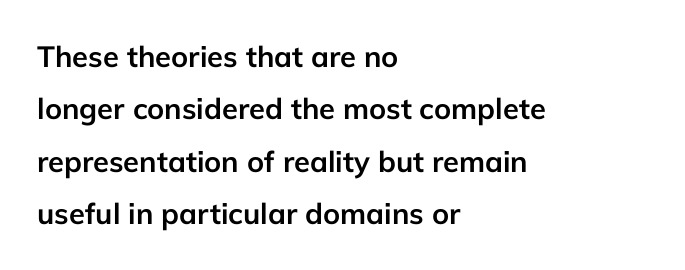
The image shows 29 px semibold sans-serif type, upright; set left-aligned, line spacing 1.81x, normal letter spacing, not underlined; low stroke contrast and a medium x-height.
